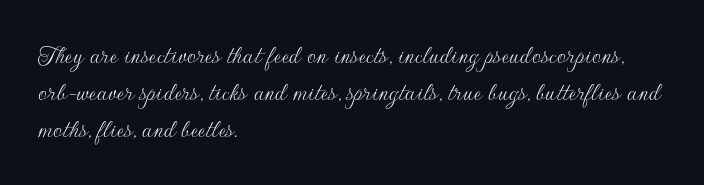
Underlining? Definitely not there. A typesetter would label this face a sans. Vertically, the passage feels balanced, rows spaced as you'd expect. Character widths vary here, with narrow letters taking less room than wide ones.
